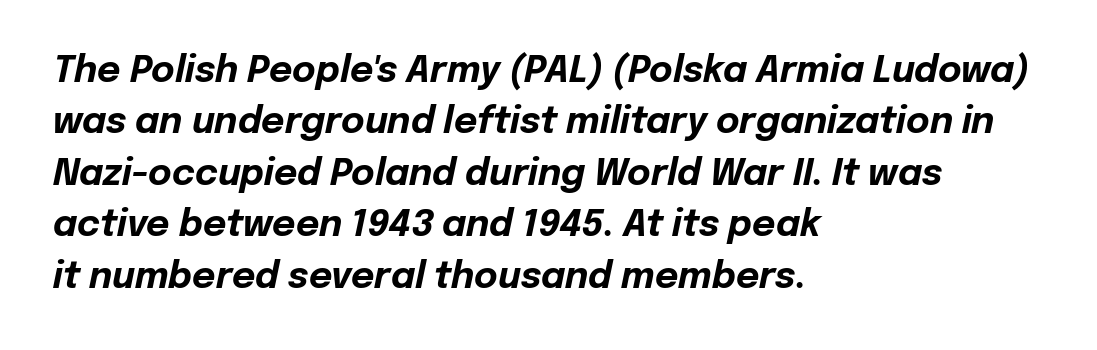
{"italic": "yes", "lean": "right", "slant_degrees": 12, "bold": "yes", "weight": "bold", "width": "normal", "stroke_contrast": "low", "x_height": "medium", "monospaced": "no", "underline": "no", "align": "left", "line_spacing": "normal", "line_spacing_ratio": 1.43, "letter_spacing": "normal", "letter_spacing_em": 0.0, "glyph_px": 36}
